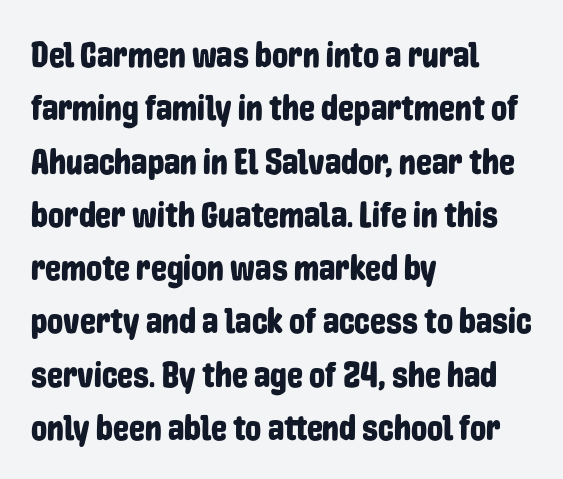
The image shows 36 px condensed sans-serif type, upright; set left-aligned, normal line spacing (1.48x), normal letter spacing, not underlined; low stroke contrast and a medium x-height.
